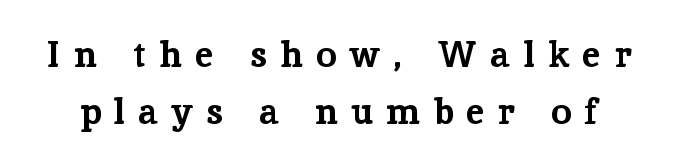
Q: Is the text bold? A: Yes.
Q: Is the text italic (slanted)? A: No, it is upright.
Q: Is the typeface a serif or a sans-serif typeface? A: Serif.
Q: Is the text underlined? A: No.
Q: Is the spacing between letters normal or unusually wide? A: Unusually wide.
Q: Is the spacing between lines tight, normal or loose? A: Normal.
Q: Width (condensed, normal, or wide)? A: Normal.
Q: Stroke contrast? A: Low.
Q: x-height? A: Medium.
Q: Monospaced? A: No.
